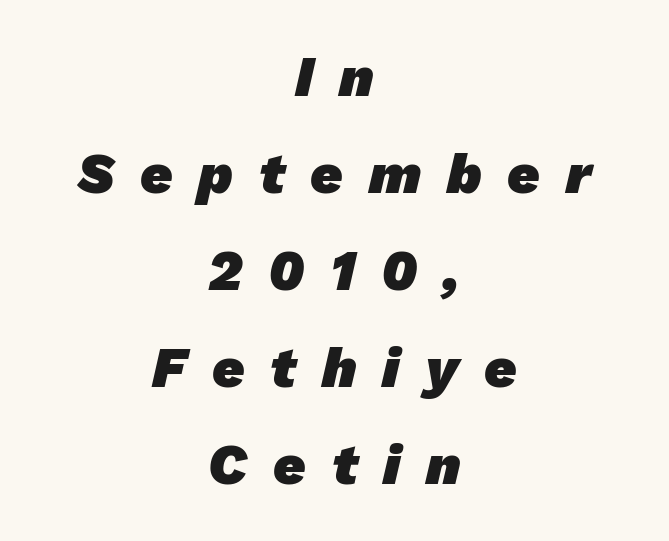
Q: Is the text bold? A: Yes.
Q: Is the typeface a serif or a sans-serif typeface? A: Sans-serif.
Q: Is the text underlined? A: No.
Q: How is the paragraph aligned? A: Centered.
Q: Is the spacing between letters normal or unusually wide? A: Unusually wide.
Q: Width (condensed, normal, or wide)? A: Normal.
Q: Stroke contrast? A: Low.
Q: x-height? A: Medium.
Q: Monospaced? A: No.
